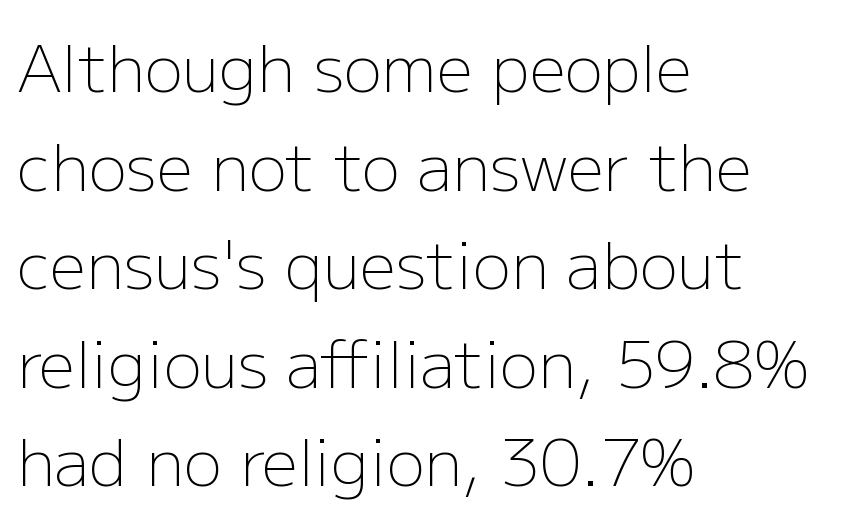
The image shows 64 px light sans-serif type, upright; set left-aligned, normal line spacing (1.54x), normal letter spacing, not underlined; low stroke contrast and a medium x-height.
